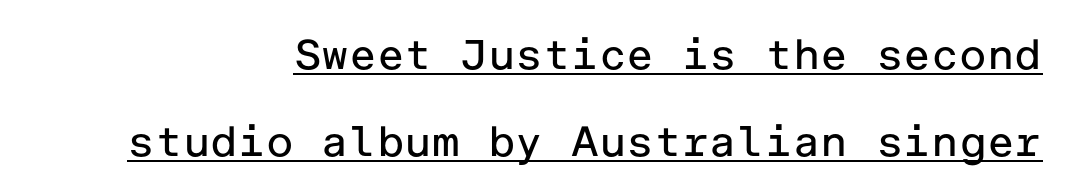
The horizontal fit of the characters is conventional and even. This is the regular roman posture of the typeface. Observe the absence of serifs on each vertical stroke in this sample. The typesetter chose a ragged-left arrangement here.
